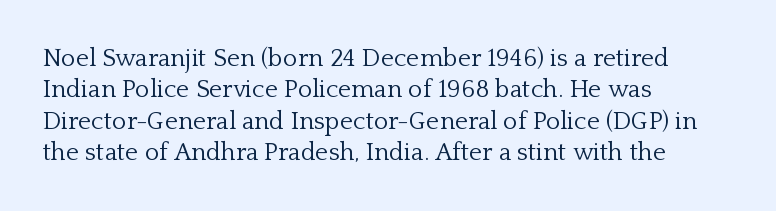
{"italic": "no", "bold": "no", "underline": "no", "align": "left", "line_spacing": "normal", "line_spacing_ratio": 1.26, "letter_spacing": "normal", "letter_spacing_em": 0.0, "glyph_px": 25}
